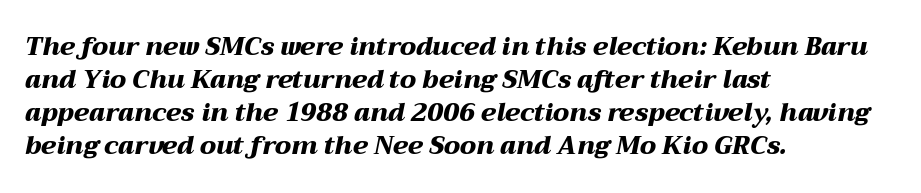
{"italic": "yes", "lean": "right", "slant_degrees": 12, "bold": "yes", "underline": "no", "align": "left", "line_spacing": "normal", "line_spacing_ratio": 1.32, "letter_spacing": "normal", "letter_spacing_em": 0.0, "glyph_px": 25}
